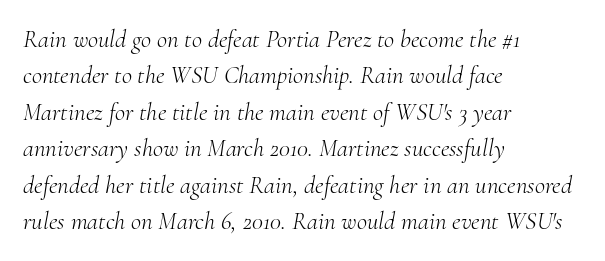
Horizontal alignment here is leftward, the default for most running prose. The specimen omits any rule beneath the text block's lines. This sample uses plain, unmodified letter spacing. This reads as an unemphasized weight, regular at the heaviest. A typesetter would call this leading conventional body-copy spacing. The text carries the slant typical of an italic or oblique font.
